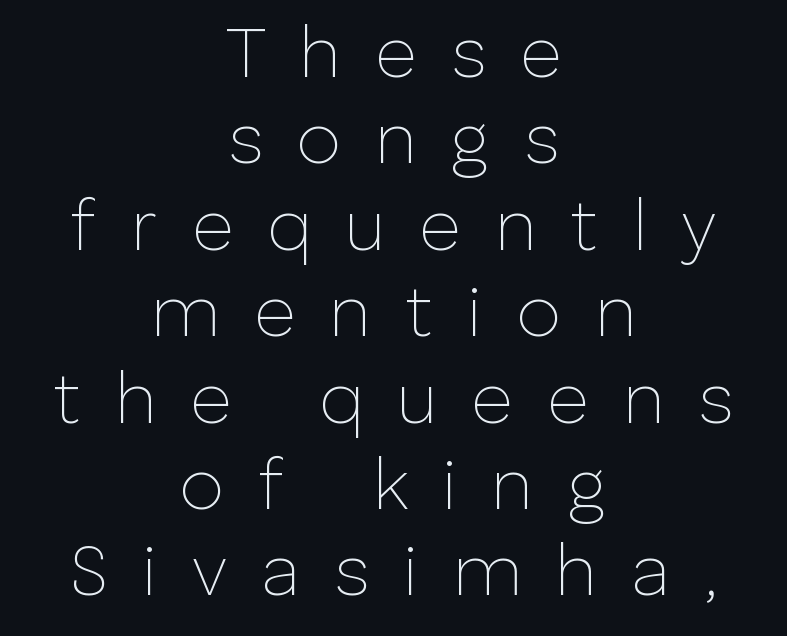
No extra ink here — the face is not bold. A centered setting, common on invitations and titles, is used for this passage. Regarding serifs, this sample does without them. You could only call the tracking loose — the letters float apart. The specimen omits any rule beneath the text block's lines. Think of a printed novel: that variable character pitch is what you see here.
